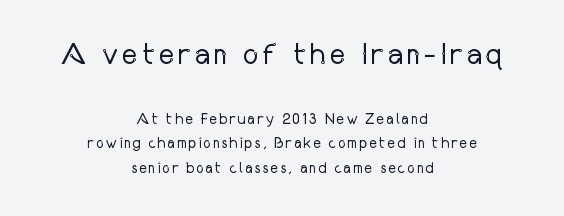
Look at the glyph heights: the upper group is clearly the bigger setting. This is the regular roman posture of the typeface. Heft: none added — not bold. Stroke terminals: plain, sans-serif. This sample keeps an unexceptional amount of space between lines. No word sits above an underline.
